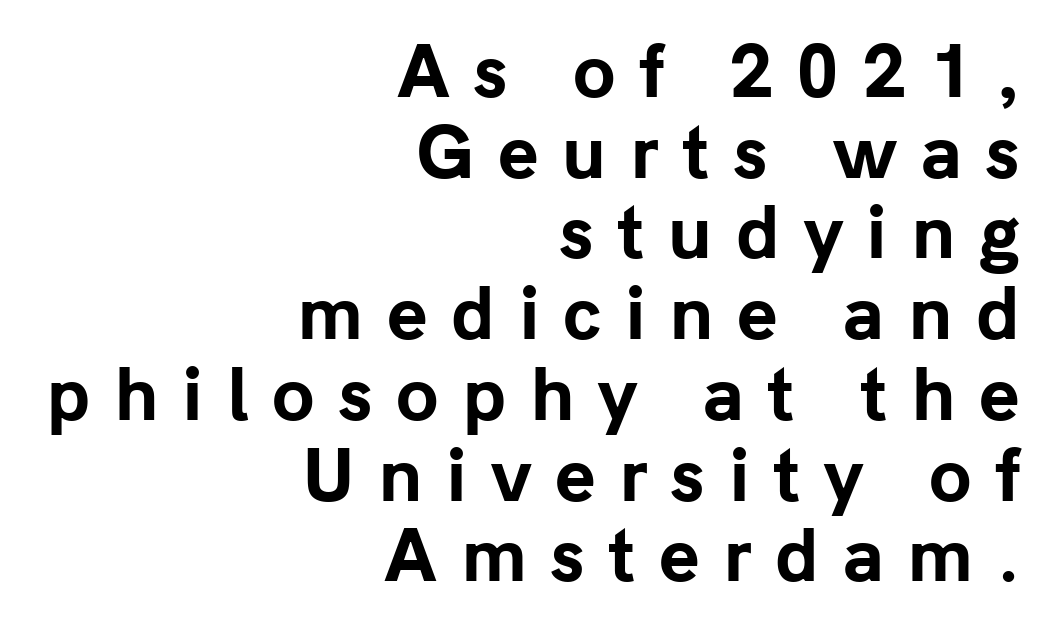
Q: Is the text bold? A: Yes.
Q: Is the text italic (slanted)? A: No, it is upright.
Q: Is the typeface a serif or a sans-serif typeface? A: Sans-serif.
Q: Is the text underlined? A: No.
Q: How is the paragraph aligned? A: Right-aligned.
Q: Is the spacing between letters normal or unusually wide? A: Unusually wide.
Q: Width (condensed, normal, or wide)? A: Normal.
Q: Stroke contrast? A: Low.
Q: x-height? A: Medium.
Q: Monospaced? A: No.
